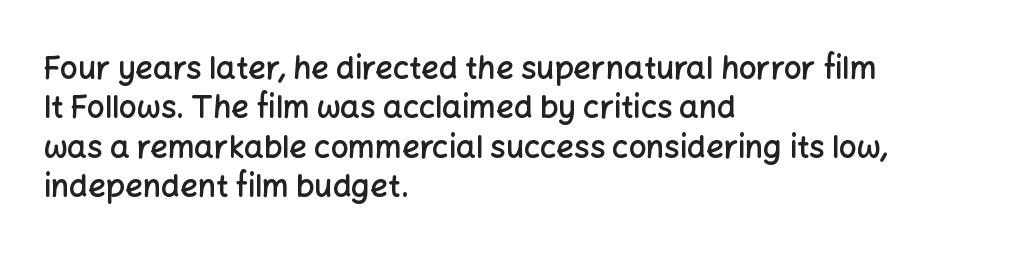
The image shows 31 px semibold sans-serif type, upright; set left-aligned, normal line spacing (1.27x), normal letter spacing, not underlined; low stroke contrast and a medium x-height.
